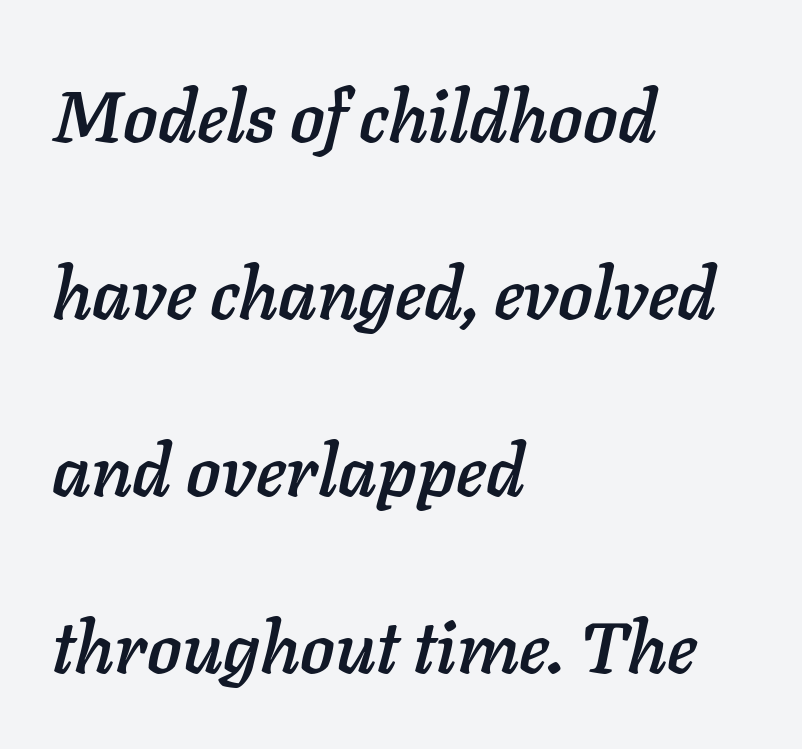
The image shows 72 px text type, italic (leaning right); set left-aligned, loose line spacing (2.46x), normal letter spacing, not underlined; low stroke contrast and a medium x-height.
